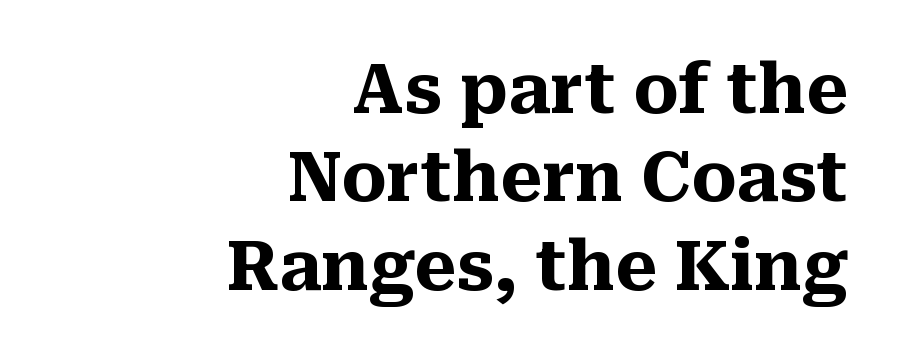
The image shows 68 px heavy serif type, upright; set right-aligned, normal line spacing (1.3x), normal letter spacing, not underlined; medium stroke contrast and a medium x-height.
